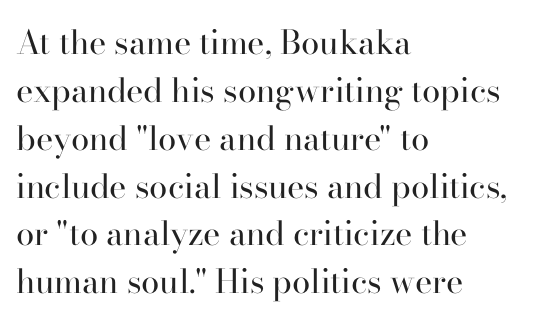
{"serif": "yes", "italic": "no", "bold": "no", "weight": "regular", "width": "normal", "stroke_contrast": "high", "x_height": "small", "monospaced": "no", "underline": "no", "align": "left", "line_spacing": "normal", "line_spacing_ratio": 1.45, "letter_spacing": "normal", "letter_spacing_em": 0.0, "glyph_px": 33}
